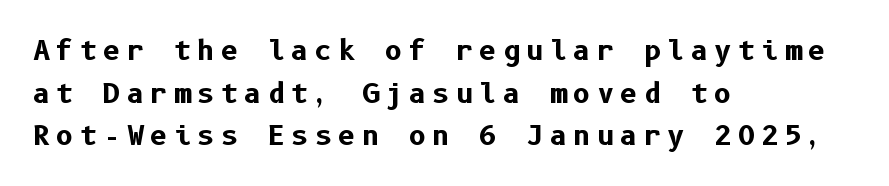
Q: Is the text bold? A: Yes.
Q: Is the text italic (slanted)? A: No, it is upright.
Q: Is the text underlined? A: No.
Q: How is the paragraph aligned? A: Left-aligned.
Q: Is the spacing between letters normal or unusually wide? A: Unusually wide.
Q: Is the spacing between lines tight, normal or loose? A: Normal.
